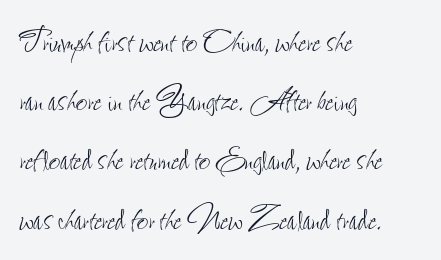
{"bold": "no", "weight": "thin", "width": "condensed", "stroke_contrast": "low", "x_height": "small", "monospaced": "no", "underline": "no", "align": "left", "line_spacing": "normal", "line_spacing_ratio": 1.48, "letter_spacing": "normal", "letter_spacing_em": 0.0, "glyph_px": 40}
